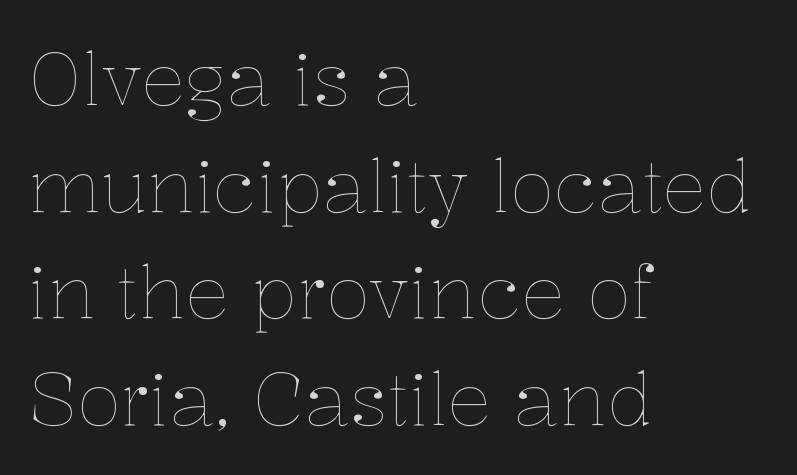
The image shows 73 px thin type, upright; set left-aligned, normal line spacing (1.46x), normal letter spacing, not underlined; low stroke contrast and a medium x-height.
